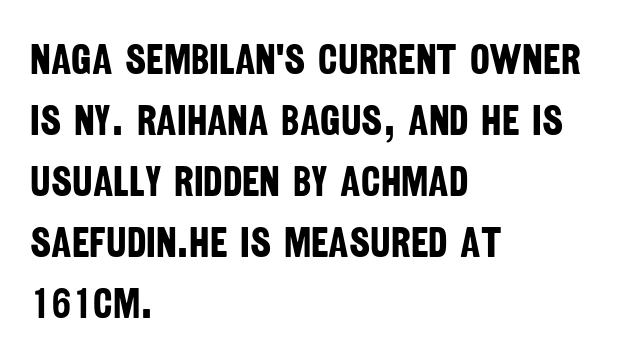
These words are printed bold, with thick strokes throughout. Words appear dense and cohesive because spacing is normal. Horizontal alignment here is leftward, the default for most running prose. The face used here is proportionally spaced, like ordinary book or web type. The zone under the glyphs is completely vacant. This block has exactly the height ordinary leading produces.
